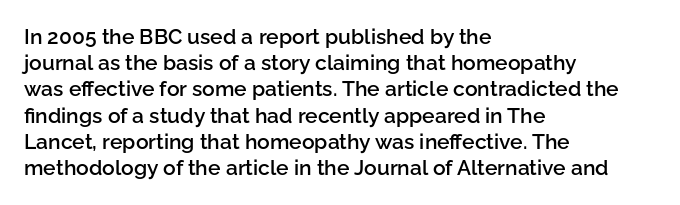
The image shows 21 px text type, upright; set left-aligned, normal line spacing (1.25x), normal letter spacing, not underlined.
